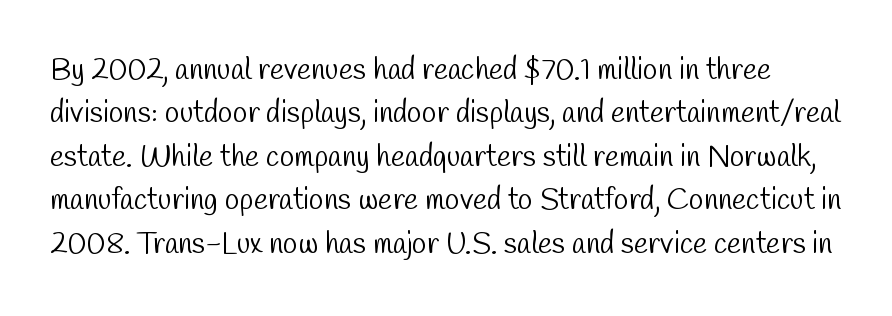
Between one letter and the next there's only the usual sliver of space. Caption: face not bold, strokes unweighted. Descenders are the only things crossing below the line. Classification — sans serif.
